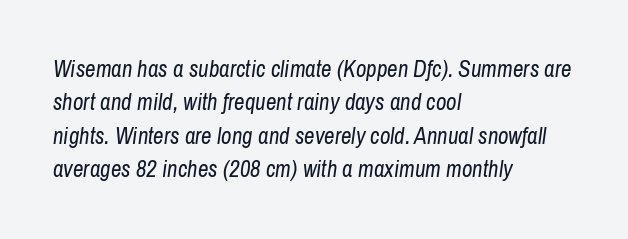
The rendering applies a slant to the glyphs. Letters have the restrained weight of plain body copy at most. Each row of text sits above clean, open space. The face used here is rendered with its standard letterfit. These lines are set flush left with a ragged right edge. Leading matches the norm, producing a regular column.
